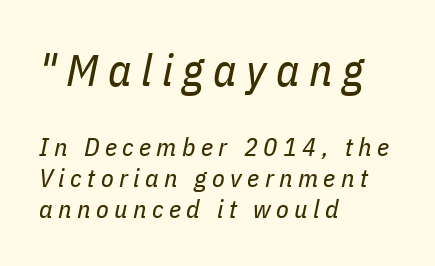
{"italic": "yes", "lean": "right", "slant_degrees": 11, "bold": "no", "weight": "regular", "width": "condensed", "stroke_contrast": "low", "x_height": "medium", "monospaced": "no", "underline": "no", "align": "left", "line_spacing_ratio": 1.2, "letter_spacing": "wide", "letter_spacing_em": 0.21, "larger_block": "first", "size_ratio": 1.73, "glyph_px": 45}
